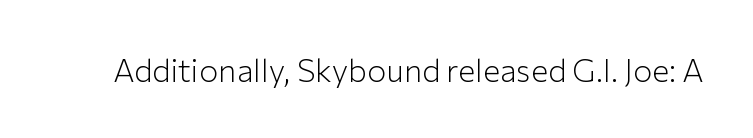
The face used here is a sans, in the tradition of grotesques and geometrics. These lines are rendered in a variable-pitch font. This rendering features lettering with no underline. Standard letterfit; no display-style spreading of the glyphs. The passage shown is not bold in any degree.
